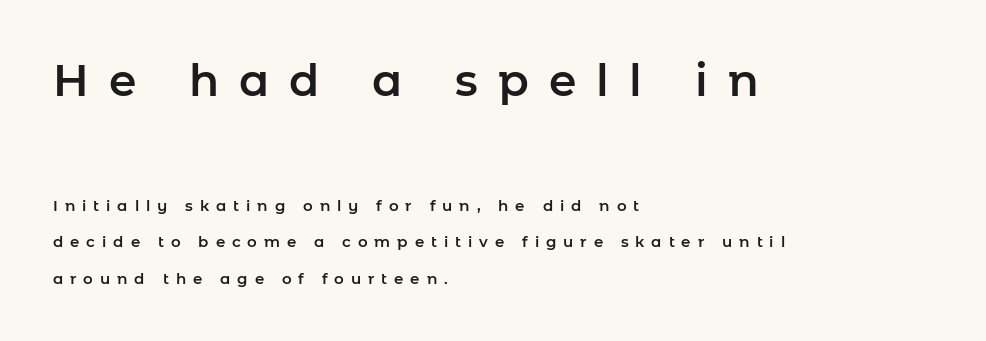
The image shows 44 px sans-serif type, upright; set left-aligned, loose line spacing (2.44x), unusually wide letter spacing (+0.46 em), not underlined; the first (top) block is 2.93x larger; low stroke contrast and a medium x-height.
